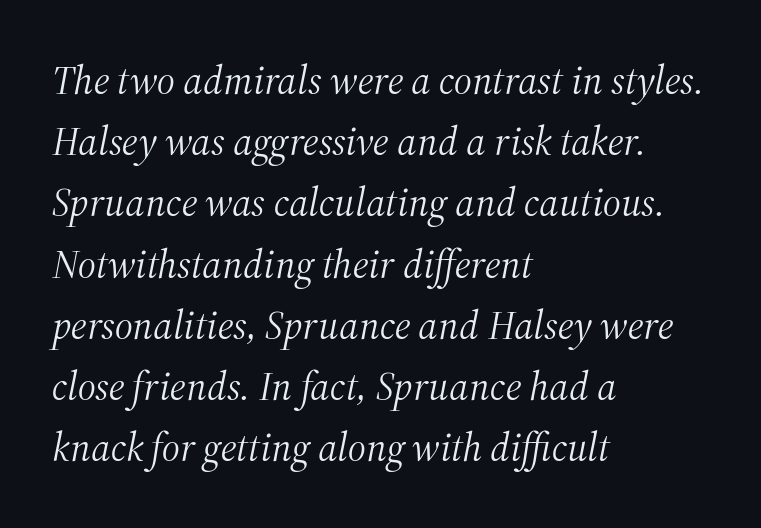
The words here are not underlined. Successive baselines arrive at the customary interval. The passage shown is typed in a proportional face where columns would drift. The strokes carry an ordinary text weight at most. The paragraph shown leans on its left margin.
